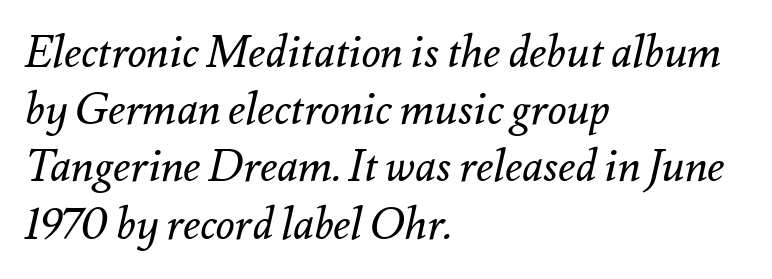
{"italic": "yes", "lean": "right", "slant_degrees": 12, "bold": "no", "weight": "regular", "width": "normal", "stroke_contrast": "medium", "x_height": "small", "monospaced": "no", "underline": "no", "align": "left", "line_spacing": "normal", "line_spacing_ratio": 1.3, "letter_spacing": "normal", "letter_spacing_em": 0.0, "glyph_px": 44}
